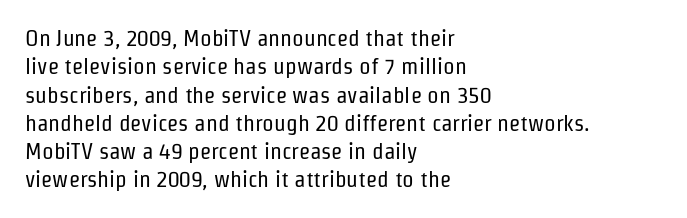
{"italic": "no", "bold": "no", "underline": "no", "align": "left", "line_spacing_ratio": 1.23, "letter_spacing": "normal", "letter_spacing_em": 0.0, "glyph_px": 23}
